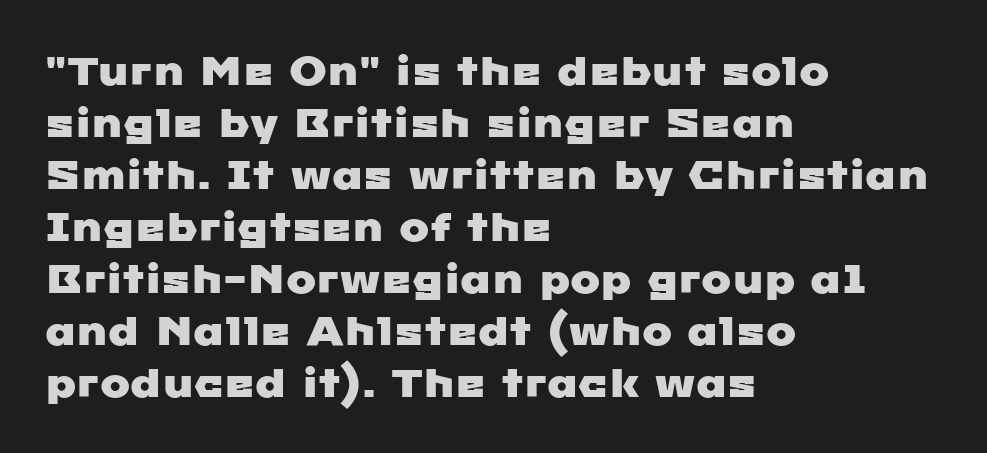
Does the leading feel generous? No, just average. The characters display no serif detailing; their extremities are plain. The rendering uses natural spacing where letterforms have individual widths. Alignment: flush left. The space directly below the letters is spotless.
